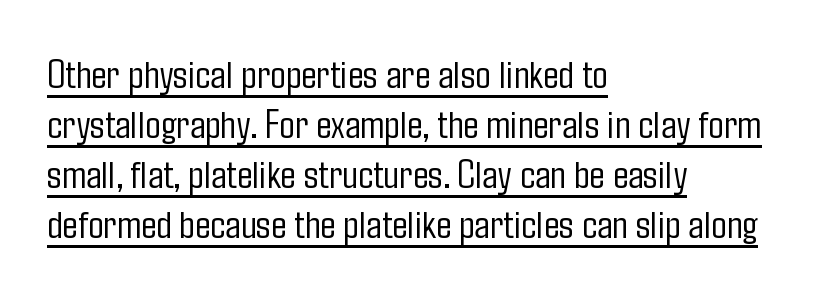
Q: Is the text bold? A: No.
Q: Is the text italic (slanted)? A: No, it is upright.
Q: Is the typeface a serif or a sans-serif typeface? A: Sans-serif.
Q: Is the text underlined? A: Yes.
Q: How is the paragraph aligned? A: Left-aligned.
Q: Is the spacing between letters normal or unusually wide? A: Normal.
Q: Width (condensed, normal, or wide)? A: Condensed.
Q: Stroke contrast? A: Low.
Q: x-height? A: Medium.
Q: Monospaced? A: No.
